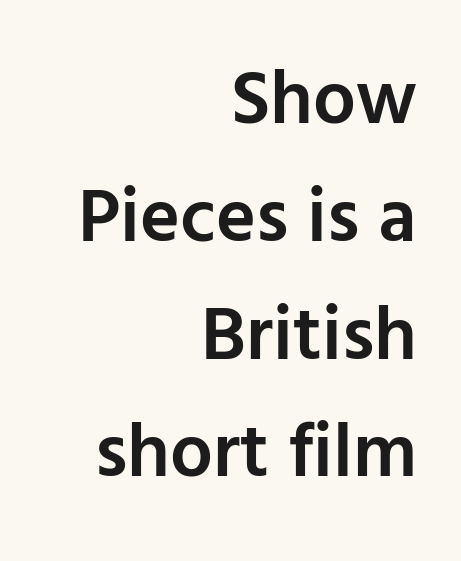
Does the leading feel generous? No, just average. This rendering uses right alignment, leaving the left contour irregular. A typesetter would label this face a sans. A bit beefed up — I'd call it semibold rather than bold. Looks like regular typesetting: each glyph gets only the width it needs. Observe the ordinary spacing: letters are neighbours, not strangers.
